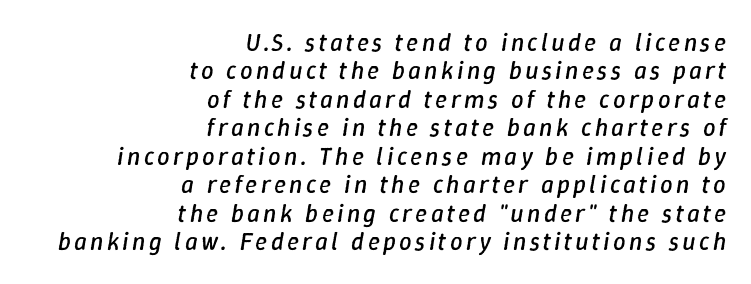
The font is comparable to plain body text, perhaps lighter. Rows of type sit shoulder to shoulder in the vertical direction. The zone under the glyphs is completely vacant. Observe the lean: these are italic letterforms. The compositor pushed each line to the right boundary.
